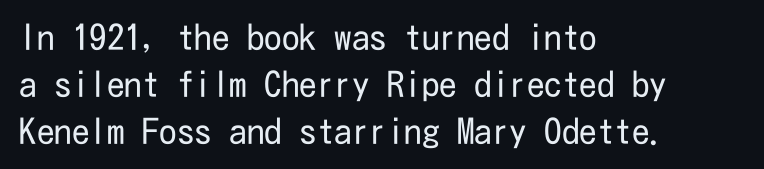
The image shows 35 px regular-weight, condensed sans-serif type, upright; set left-aligned, normal line spacing (1.35x), normal letter spacing, not underlined; low stroke contrast and a medium x-height.
